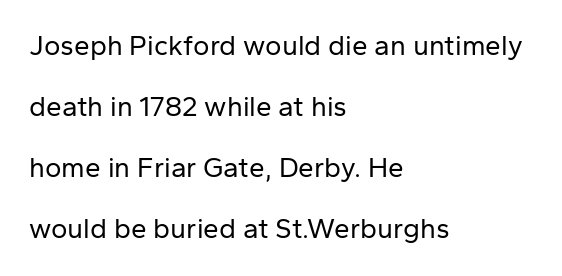
This reads as an unemphasized weight, regular at the heaviest. Do the characters align in a grid? No, the font is proportional. No italicization has been applied; the sample stays upright. The tracking reads as untouched default to a designer's eye.
